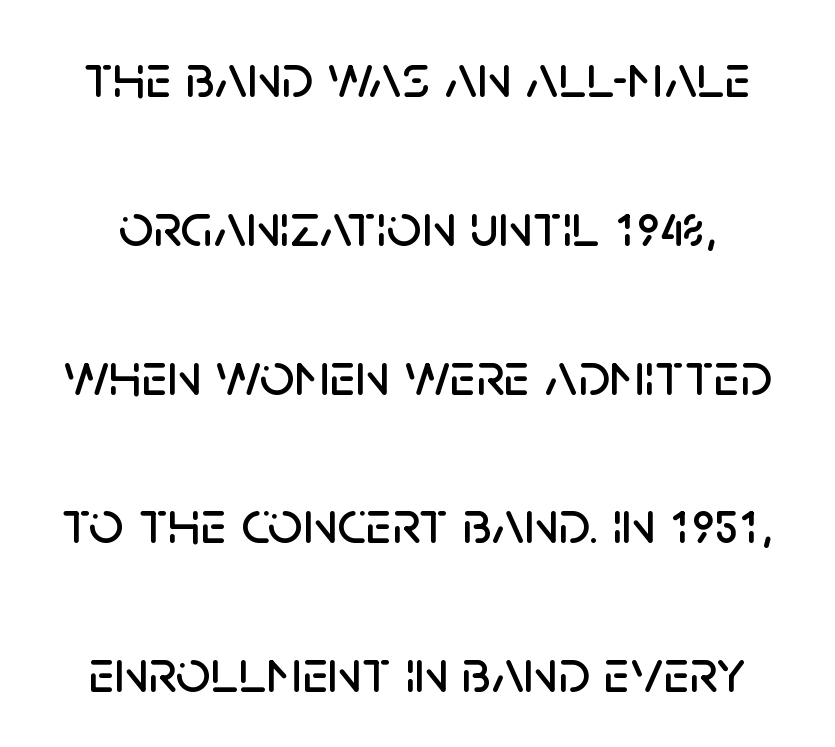
Honestly, there is no underline to notice here at all. Looks like regular typesetting: each glyph gets only the width it needs. This is the regular roman posture of the typeface. The glyphs in this specimen are sans serif.
